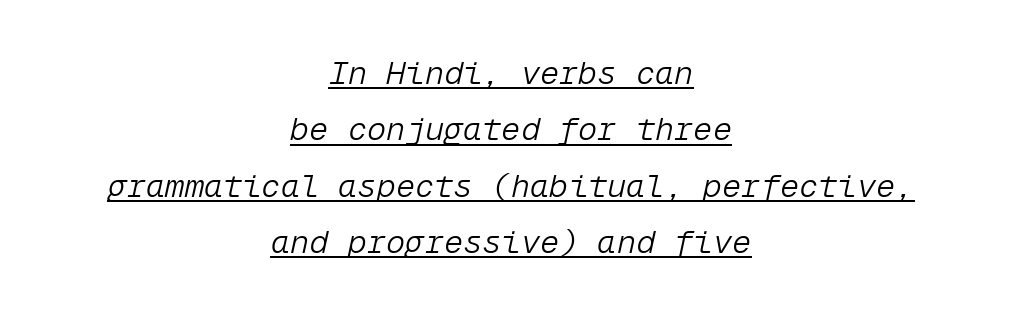
Q: Is the text bold? A: No.
Q: Is the text italic (slanted)? A: Yes, it leans right by about 12 degrees.
Q: Is the text underlined? A: Yes.
Q: How is the paragraph aligned? A: Centered.
Q: Is the spacing between letters normal or unusually wide? A: Normal.
Q: Width (condensed, normal, or wide)? A: Normal.
Q: Stroke contrast? A: Low.
Q: x-height? A: Medium.
Q: Monospaced? A: Yes.
